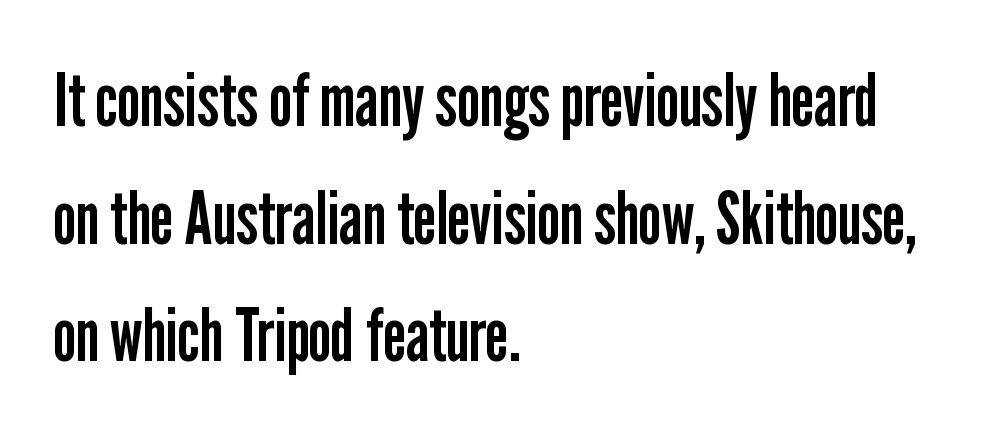
The image shows 74 px regular-weight, condensed sans-serif type, upright; set left-aligned, normal line spacing (1.59x), normal letter spacing, not underlined; low stroke contrast and a medium x-height.
